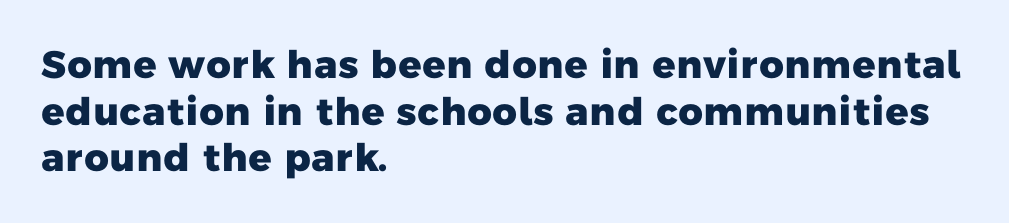
The image shows 38 px heavy sans-serif type; set left-aligned, line spacing 1.23x, normal letter spacing, not underlined; low stroke contrast and a medium x-height.
